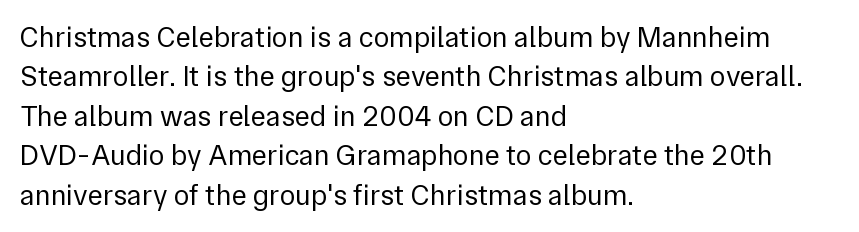
The image shows 29 px regular-weight sans-serif type, upright; set left-aligned, normal line spacing (1.36x), normal letter spacing, not underlined; low stroke contrast and a medium x-height.
